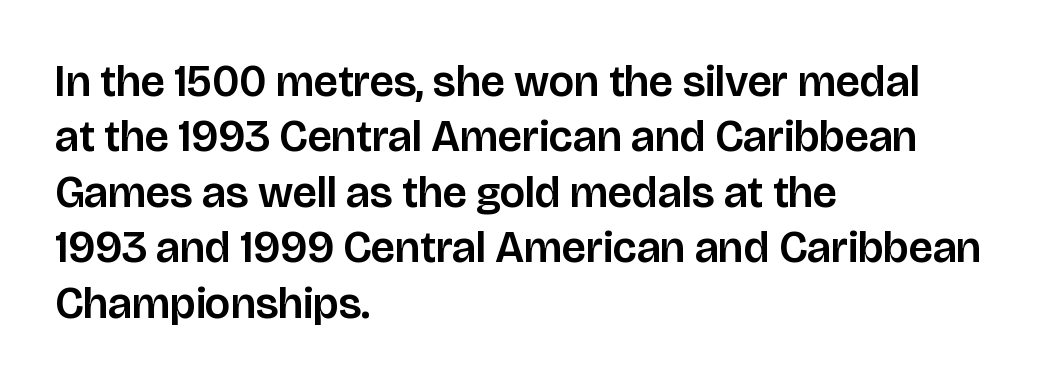
Q: Is the text italic (slanted)? A: No, it is upright.
Q: Is the typeface a serif or a sans-serif typeface? A: Sans-serif.
Q: Is the text underlined? A: No.
Q: How is the paragraph aligned? A: Left-aligned.
Q: Is the spacing between letters normal or unusually wide? A: Normal.
Q: Is the spacing between lines tight, normal or loose? A: Normal.
Q: Width (condensed, normal, or wide)? A: Normal.
Q: Stroke contrast? A: Low.
Q: x-height? A: Large.
Q: Monospaced? A: No.
